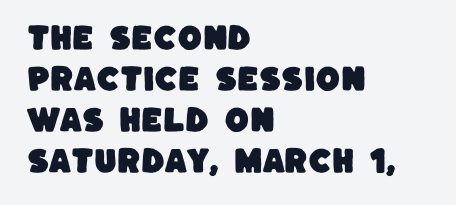
{"serif": "no", "width": "normal", "stroke_contrast": "low", "x_height": "large", "monospaced": "no", "underline": "no", "align": "left", "line_spacing": "normal", "line_spacing_ratio": 1.46, "letter_spacing": "normal", "letter_spacing_em": 0.0, "glyph_px": 28}
